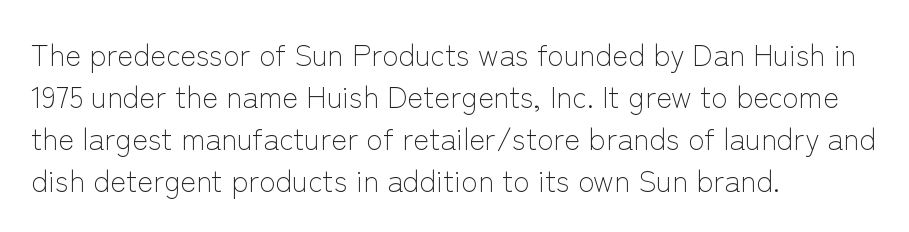
The image shows 30 px light sans-serif type, upright; set left-aligned, normal line spacing (1.4x), normal letter spacing, not underlined; low stroke contrast and a medium x-height.
